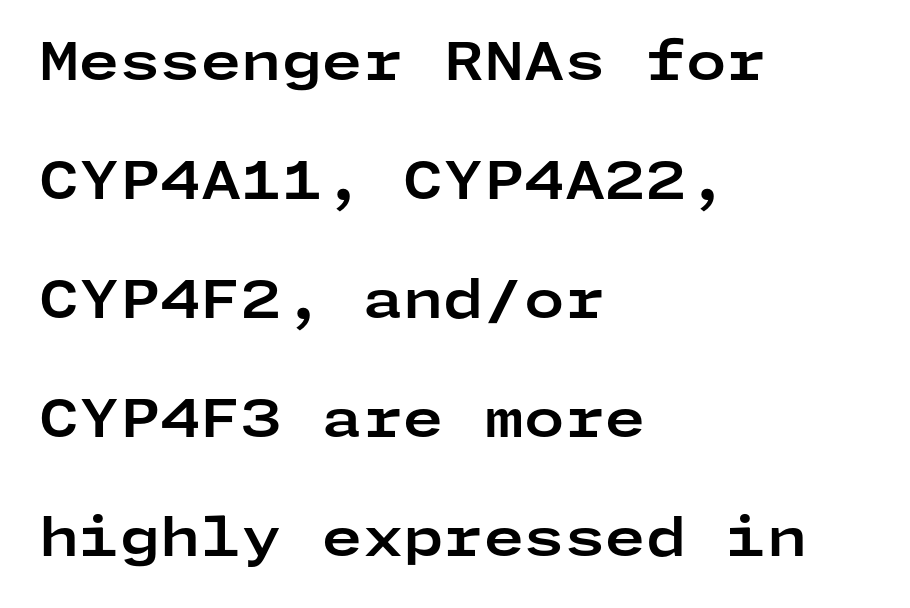
The image shows 52 px bold, wide sans-serif type, upright; set left-aligned, loose line spacing (2.29x), normal letter spacing, not underlined; low stroke contrast and a medium x-height.
